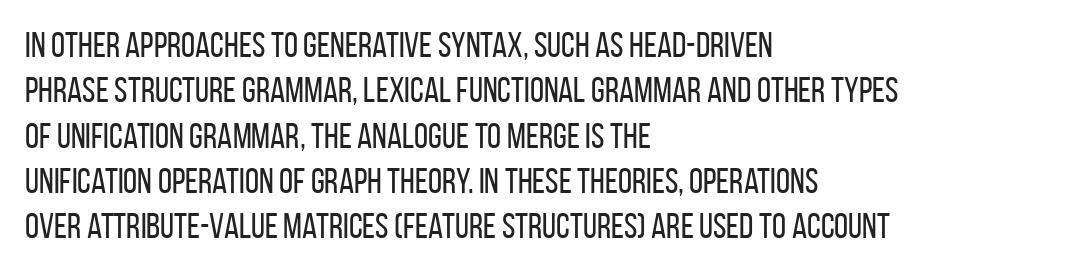
Q: Is the text bold? A: No.
Q: Is the text italic (slanted)? A: No, it is upright.
Q: Is the typeface a serif or a sans-serif typeface? A: Sans-serif.
Q: Is the text underlined? A: No.
Q: How is the paragraph aligned? A: Left-aligned.
Q: Is the spacing between letters normal or unusually wide? A: Normal.
Q: Is the spacing between lines tight, normal or loose? A: Normal.
Q: Width (condensed, normal, or wide)? A: Condensed.
Q: Stroke contrast? A: Low.
Q: x-height? A: Large.
Q: Monospaced? A: No.
